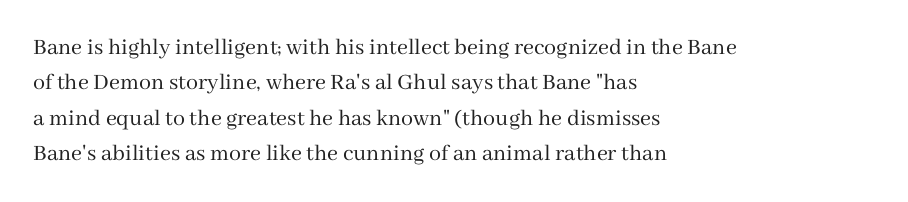
Tracking value appears to be zero — textbook default spacing. Posture: straight, roman, zero tilt. Leftover space on each line is placed entirely after the last word. This is not heavy type; no bold has been used.
